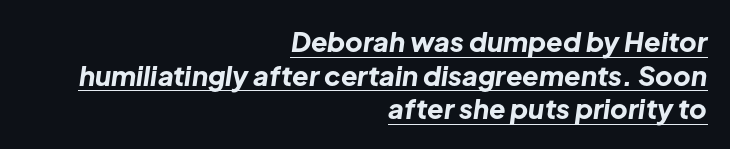
{"italic": "yes", "lean": "right", "slant_degrees": 8, "bold": "yes", "underline": "yes", "align": "right", "line_spacing": "normal", "line_spacing_ratio": 1.25, "letter_spacing": "normal", "letter_spacing_em": 0.0, "glyph_px": 27}
